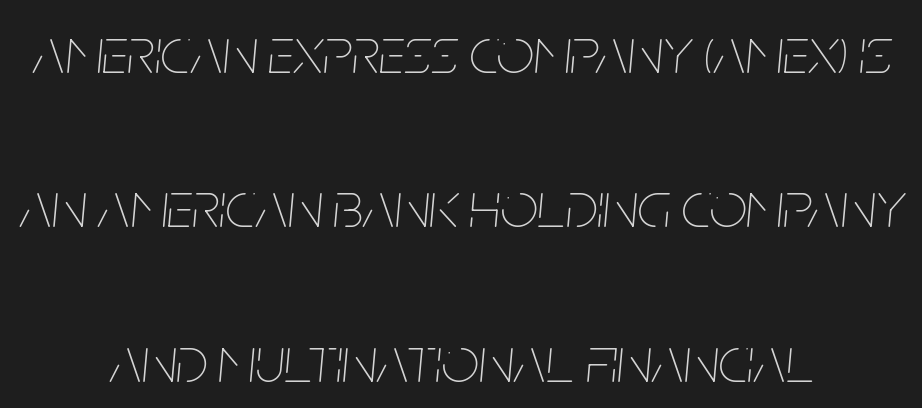
{"italic": "yes", "lean": "right", "slant_degrees": 5, "bold": "no", "weight": "thin", "width": "condensed", "stroke_contrast": "low", "x_height": "large", "monospaced": "no", "underline": "no", "align": "center", "line_spacing": "loose", "line_spacing_ratio": 2.34, "letter_spacing": "normal", "letter_spacing_em": 0.0, "glyph_px": 66}
